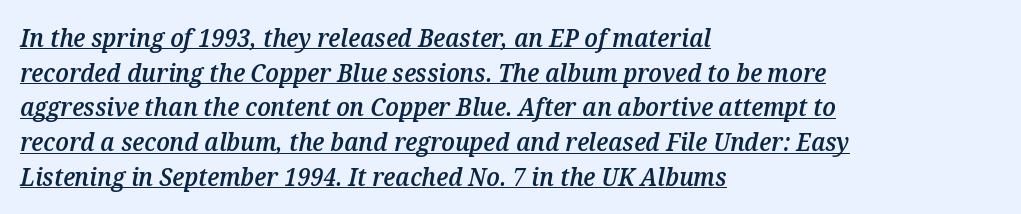
{"italic": "yes", "lean": "right", "slant_degrees": 12, "bold": "semi", "underline": "yes", "align": "left", "line_spacing": "normal", "line_spacing_ratio": 1.39, "letter_spacing": "normal", "letter_spacing_em": 0.0, "glyph_px": 25}
